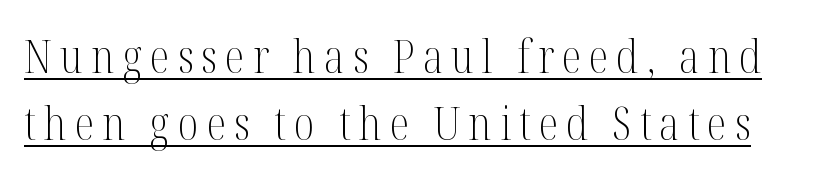
The image shows 45 px light, condensed serif type, upright; set normal line spacing (1.48x), underlined; medium stroke contrast and a medium x-height.
